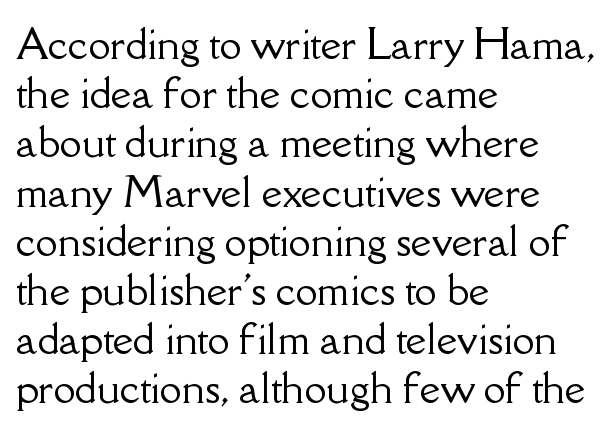
{"serif": "yes", "italic": "no", "width": "normal", "stroke_contrast": "low", "x_height": "small", "monospaced": "no", "underline": "no", "align": "left", "line_spacing_ratio": 1.23, "letter_spacing": "normal", "letter_spacing_em": 0.0, "glyph_px": 40}
